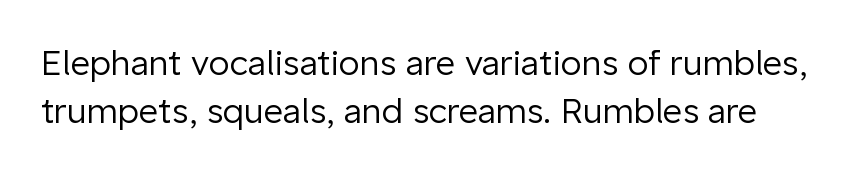
The image shows 34 px regular-weight sans-serif type, upright; set normal line spacing (1.41x), normal letter spacing, not underlined; low stroke contrast and a medium x-height.
